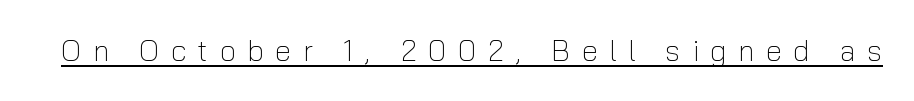
Q: Is the text bold? A: No.
Q: Is the text italic (slanted)? A: No, it is upright.
Q: Is the typeface a serif or a sans-serif typeface? A: Sans-serif.
Q: Is the text underlined? A: Yes.
Q: Is the spacing between letters normal or unusually wide? A: Unusually wide.
Q: Width (condensed, normal, or wide)? A: Normal.
Q: Stroke contrast? A: Low.
Q: x-height? A: Medium.
Q: Monospaced? A: No.
